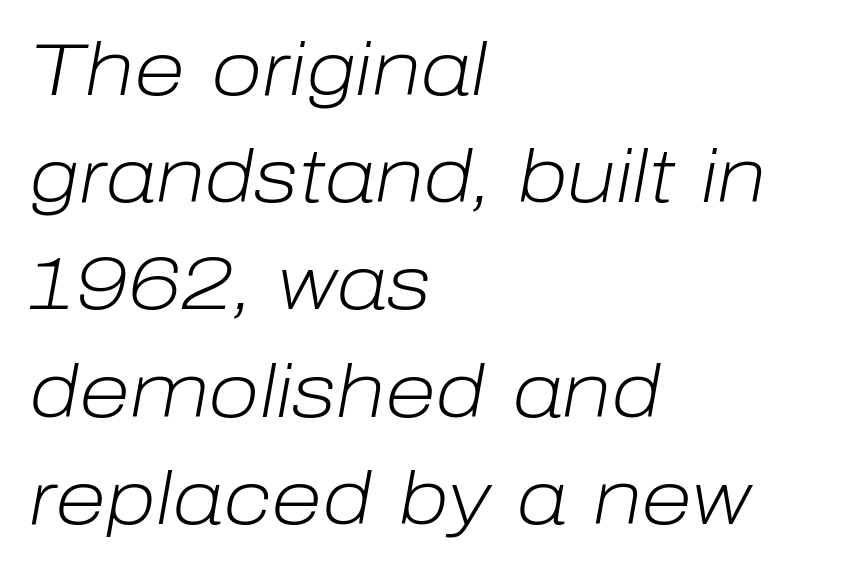
{"italic": "yes", "lean": "right", "slant_degrees": 10, "bold": "no", "weight": "light", "width": "normal", "stroke_contrast": "low", "x_height": "medium", "monospaced": "no", "underline": "no", "align": "left", "line_spacing": "normal", "line_spacing_ratio": 1.43, "letter_spacing": "normal", "letter_spacing_em": 0.0, "glyph_px": 75}
